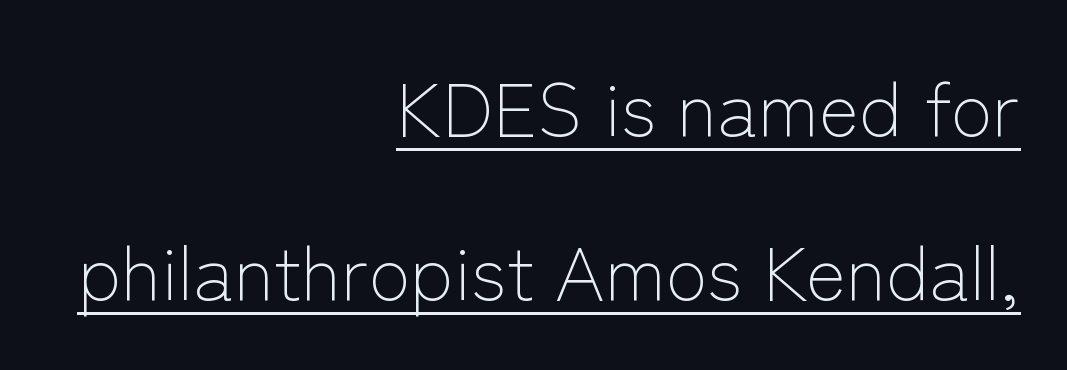
Q: Is the text bold? A: No.
Q: Is the text italic (slanted)? A: No, it is upright.
Q: Is the typeface a serif or a sans-serif typeface? A: Sans-serif.
Q: Is the text underlined? A: Yes.
Q: How is the paragraph aligned? A: Right-aligned.
Q: Is the spacing between letters normal or unusually wide? A: Normal.
Q: Is the spacing between lines tight, normal or loose? A: Loose.
Q: Width (condensed, normal, or wide)? A: Normal.
Q: Stroke contrast? A: Low.
Q: x-height? A: Medium.
Q: Monospaced? A: No.
